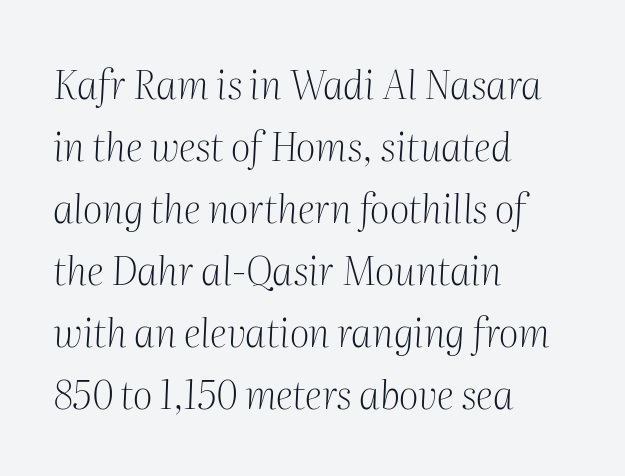
Q: Is the text bold? A: No.
Q: Is the text italic (slanted)? A: Yes, it leans right by about 2 degrees.
Q: Is the typeface a serif or a sans-serif typeface? A: Serif.
Q: Is the text underlined? A: No.
Q: How is the paragraph aligned? A: Left-aligned.
Q: Is the spacing between letters normal or unusually wide? A: Normal.
Q: Is the spacing between lines tight, normal or loose? A: Normal.
Q: Width (condensed, normal, or wide)? A: Normal.
Q: Stroke contrast? A: Medium.
Q: x-height? A: Medium.
Q: Monospaced? A: No.
